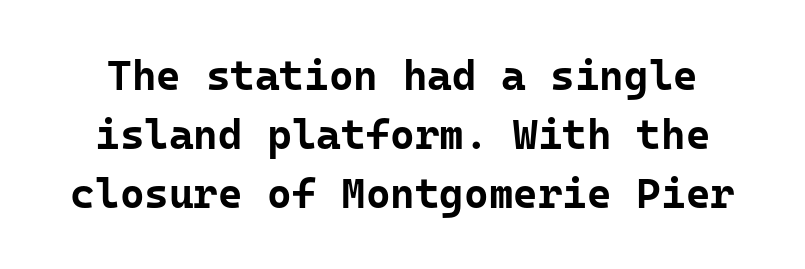
It's the straight-up-and-down kind of type. Grotesque or geometric, the face here clearly has no serifs. Successive baselines arrive at the customary interval. Think of a typewriter: that constant character pitch is what you see here. A full-strength bold gives these letters their thick strokes. The face used here is rendered with its standard letterfit.
